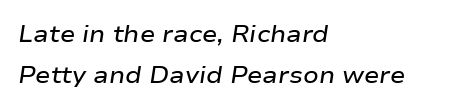
The image shows 23 px text type, italic (leaning right); set left-aligned, line spacing 1.78x, normal letter spacing, not underlined.
